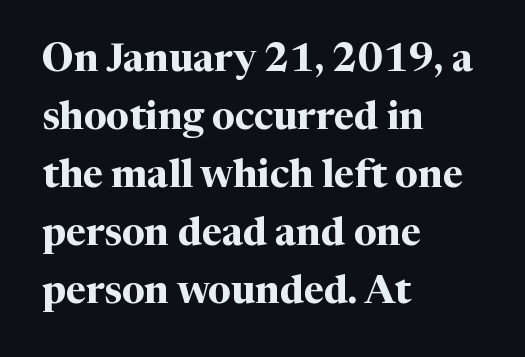
{"serif": "yes", "italic": "no", "bold": "yes", "weight": "bold", "width": "normal", "stroke_contrast": "medium", "x_height": "medium", "monospaced": "no", "underline": "no", "align": "left", "line_spacing": "normal", "line_spacing_ratio": 1.49, "letter_spacing": "normal", "letter_spacing_em": 0.0, "glyph_px": 39}
